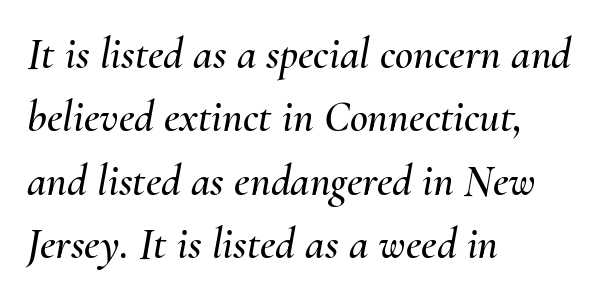
Q: Is the text italic (slanted)? A: Yes, it leans right by about 10 degrees.
Q: Is the text underlined? A: No.
Q: How is the paragraph aligned? A: Left-aligned.
Q: Is the spacing between letters normal or unusually wide? A: Normal.
Q: Is the spacing between lines tight, normal or loose? A: Normal.
Q: Width (condensed, normal, or wide)? A: Normal.
Q: Stroke contrast? A: Medium.
Q: x-height? A: Small.
Q: Monospaced? A: No.
